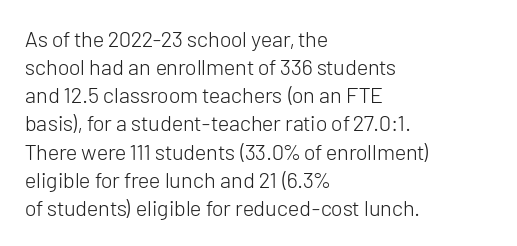
Normally led — the rows are evenly, conventionally spaced. Underlining? Definitely not there. The axis of the letterforms is exactly vertical. The passage is arranged the way most books set body copy — flush left. Default kerning and tracking; the words read as compact shapes.
